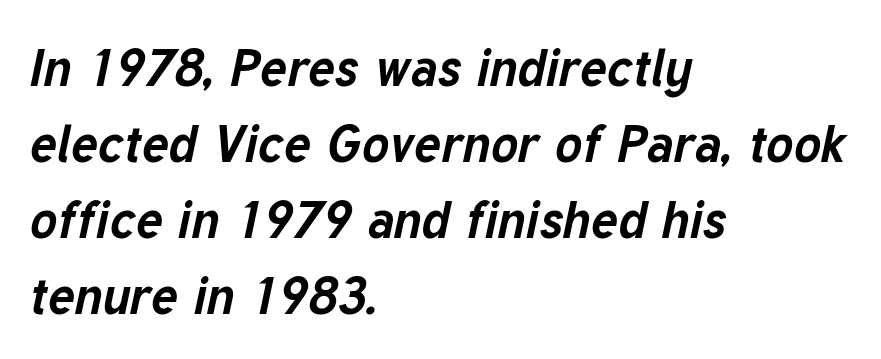
The image shows 51 px bold type, italic (leaning right); set left-aligned, normal line spacing (1.49x), normal letter spacing, not underlined; low stroke contrast and a medium x-height.
